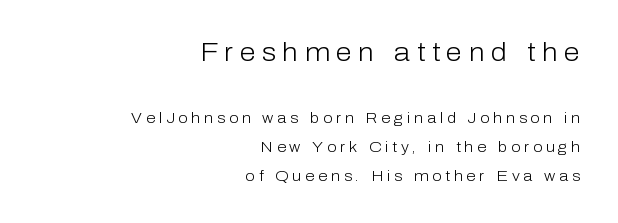
Q: Is the text bold? A: No.
Q: Is the text italic (slanted)? A: No, it is upright.
Q: Is the text underlined? A: No.
Q: How is the paragraph aligned? A: Right-aligned.
Q: Is the spacing between letters normal or unusually wide? A: Unusually wide.
Q: Is the spacing between lines tight, normal or loose? A: Loose.
Q: Which block of text is set in a larger size, the first (top) or the second (bottom)? A: The first (top) one.
